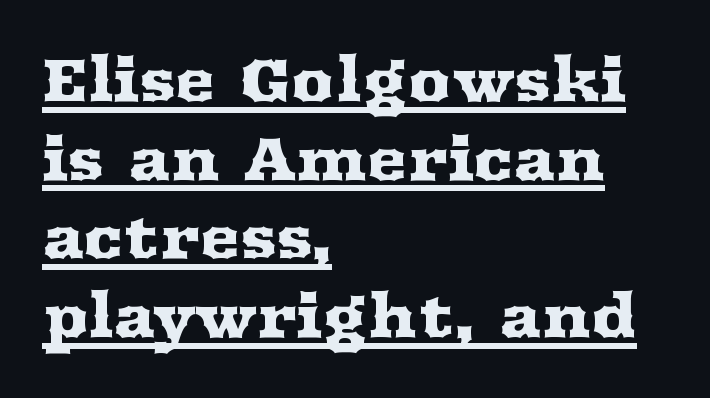
{"serif": "yes", "italic": "no", "width": "wide", "stroke_contrast": "medium", "x_height": "medium", "monospaced": "no", "underline": "yes", "align": "left", "line_spacing": "normal", "line_spacing_ratio": 1.29, "letter_spacing": "normal", "letter_spacing_em": 0.0, "glyph_px": 61}
